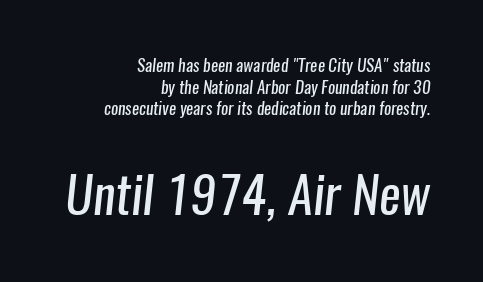
{"serif": "no", "bold": "no", "weight": "regular", "width": "condensed", "stroke_contrast": "low", "x_height": "medium", "monospaced": "no", "underline": "no", "align": "right", "line_spacing": "normal", "line_spacing_ratio": 1.27, "letter_spacing": "normal", "letter_spacing_em": 0.0, "larger_block": "second", "size_ratio": 3.0, "glyph_px": 51}
